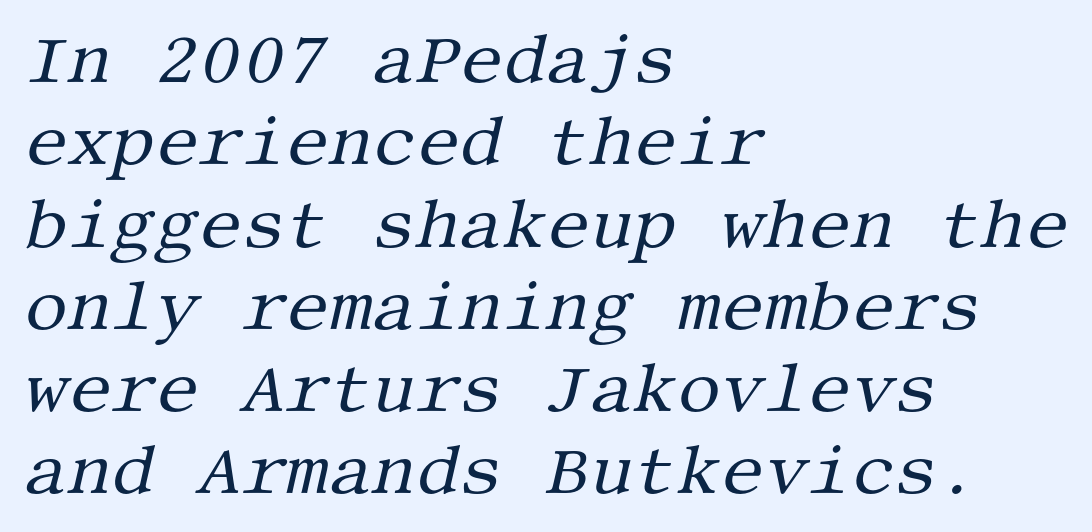
Each row of text sits above clean, open space. Weight: regular or lighter. The typeface chosen for these lines features serifs. The gaps between neighbouring characters are ordinary and unremarkable. In CSS terms this would be text-align: left. Emphasis-style slanted type is in use.
